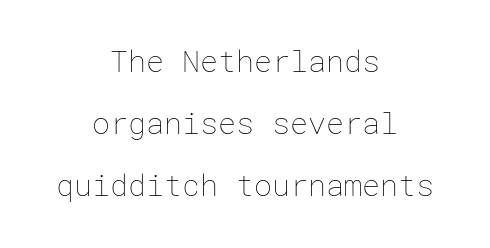
Q: Is the text bold? A: No.
Q: Is the text italic (slanted)? A: No, it is upright.
Q: Is the text underlined? A: No.
Q: How is the paragraph aligned? A: Centered.
Q: Is the spacing between letters normal or unusually wide? A: Normal.
Q: Is the spacing between lines tight, normal or loose? A: Loose.
Q: Width (condensed, normal, or wide)? A: Normal.
Q: Stroke contrast? A: Low.
Q: x-height? A: Medium.
